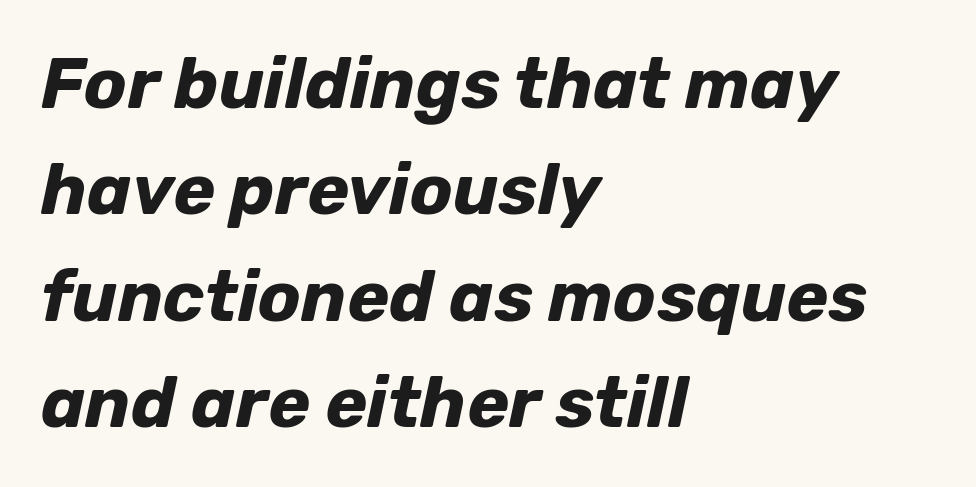
The foot of each line stays bare and open. Nothing unusual about the tracking: characters are spaced as the font intends. Every row of glyphs begins at an identical x-position on the left. Here the designer chose a conventional face with non-uniform glyph widths.
